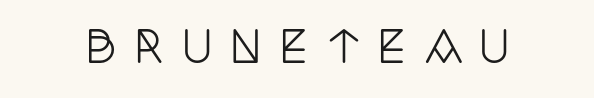
The image shows 43 px condensed serif type, upright; set unusually wide letter spacing (+0.43 em), not underlined; low stroke contrast and a large x-height.
